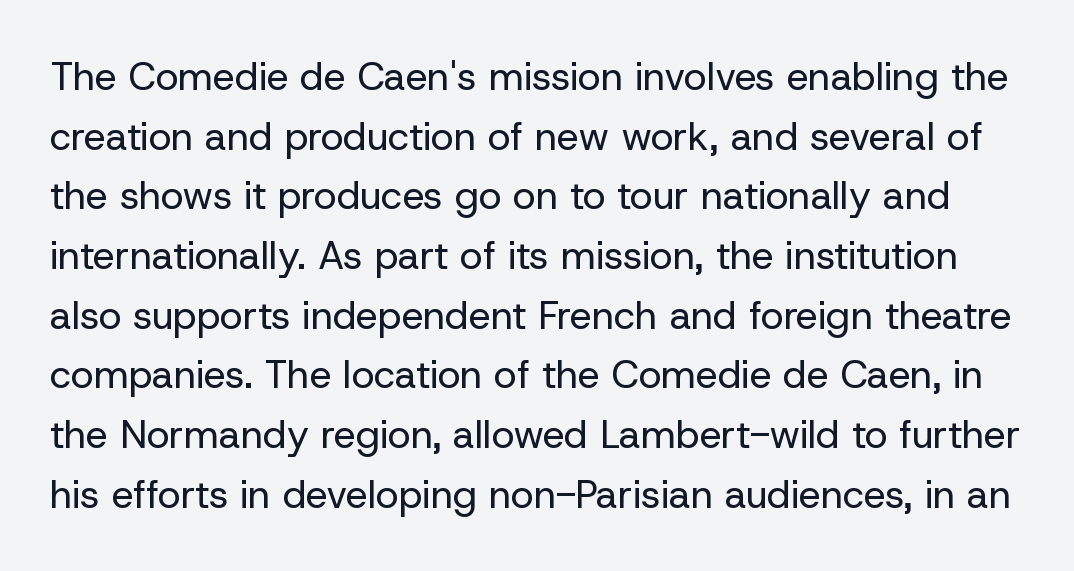
Q: Is the text bold? A: No.
Q: Is the text italic (slanted)? A: No, it is upright.
Q: Is the typeface a serif or a sans-serif typeface? A: Sans-serif.
Q: Is the text underlined? A: No.
Q: Is the spacing between letters normal or unusually wide? A: Normal.
Q: Is the spacing between lines tight, normal or loose? A: Normal.
Q: Width (condensed, normal, or wide)? A: Normal.
Q: Stroke contrast? A: Low.
Q: x-height? A: Medium.
Q: Monospaced? A: No.
